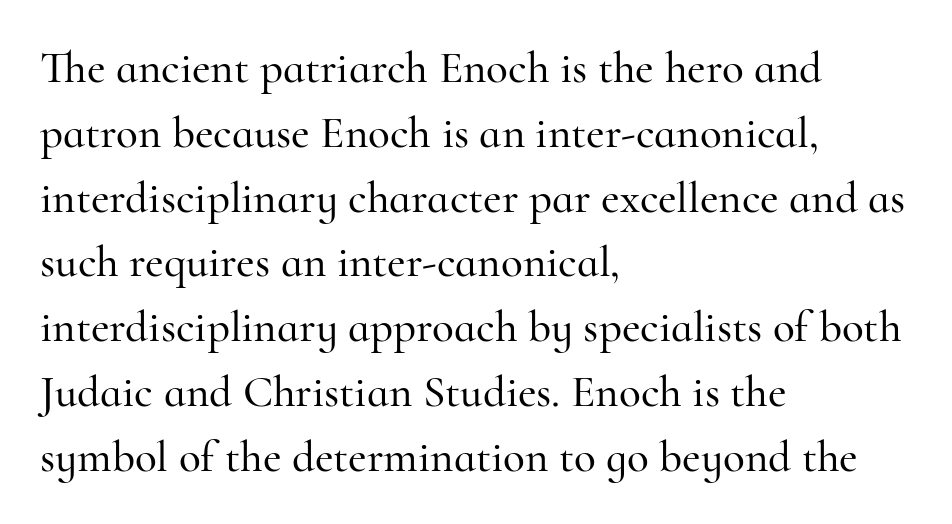
{"serif": "yes", "italic": "no", "width": "normal", "stroke_contrast": "high", "x_height": "small", "monospaced": "no", "underline": "no", "align": "left", "line_spacing": "normal", "line_spacing_ratio": 1.44, "letter_spacing": "normal", "letter_spacing_em": 0.0, "glyph_px": 45}
